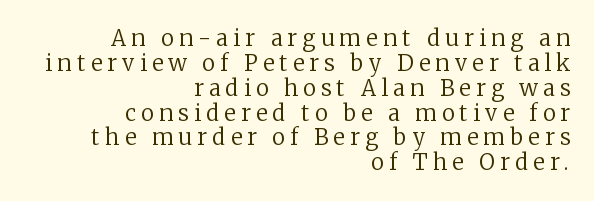
The image shows 22 px text type, upright; set right-aligned, tight line spacing (1.13x), unusually wide letter spacing (+0.24 em), not underlined.
